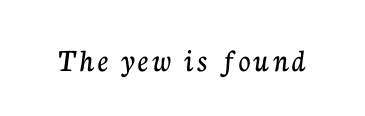
Letterform terminals end in serifs throughout the passage. Varying glyph widths throughout — classic text-font behaviour. A bare baseline throughout the passage.
